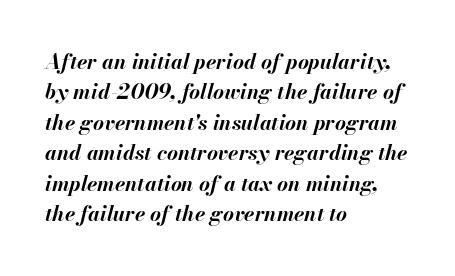
{"italic": "yes", "lean": "right", "slant_degrees": 13, "bold": "yes", "underline": "no", "align": "left", "line_spacing": "normal", "line_spacing_ratio": 1.45, "letter_spacing": "normal", "letter_spacing_em": 0.0, "glyph_px": 21}
